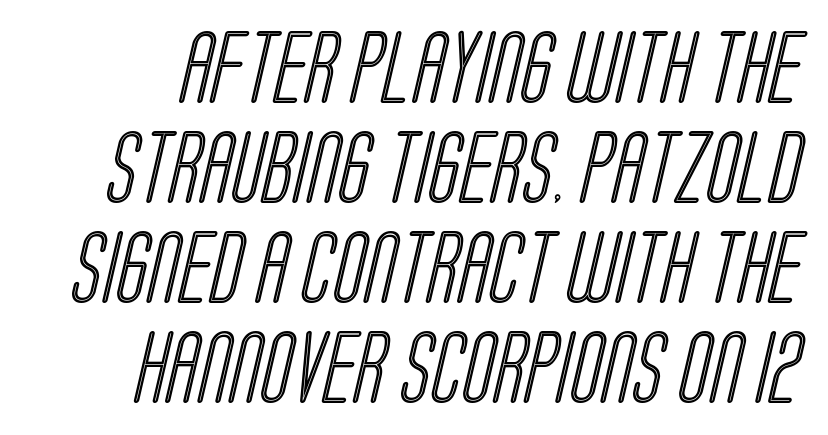
Q: Is the text underlined? A: No.
Q: Is the spacing between letters normal or unusually wide? A: Normal.
Q: Is the spacing between lines tight, normal or loose? A: Normal.
Q: Width (condensed, normal, or wide)? A: Condensed.
Q: x-height? A: Large.
Q: Monospaced? A: No.
